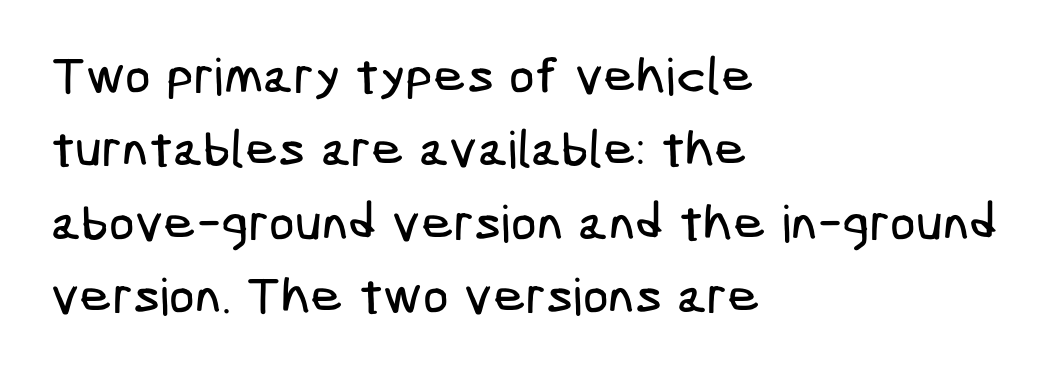
The rows are spaced the way most documents space them. These lines are composed in type without serifs. Underlining? Definitely not there. Where is the straight margin? On the left.
